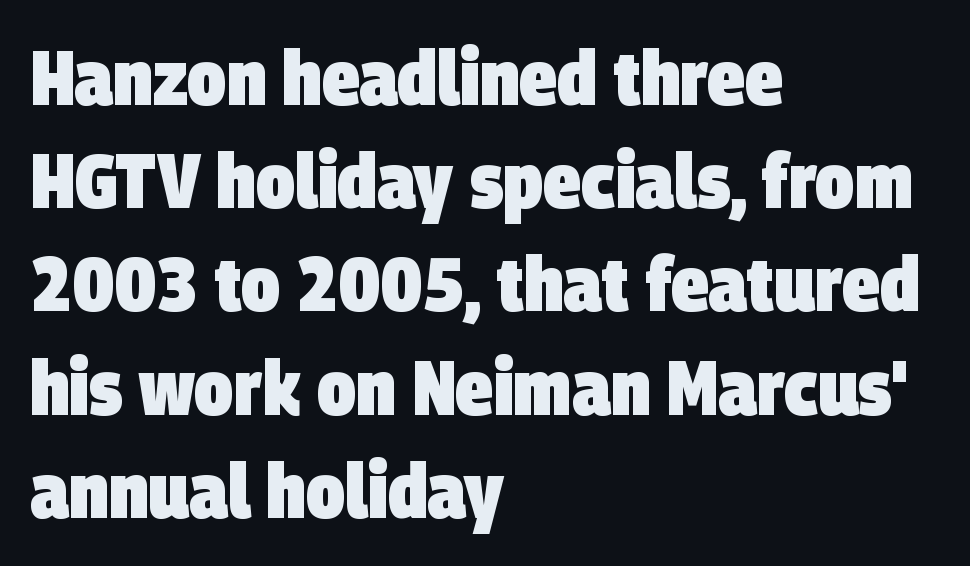
{"serif": "no", "bold": "yes", "weight": "heavy", "width": "condensed", "stroke_contrast": "low", "x_height": "large", "monospaced": "no", "underline": "no", "align": "left", "line_spacing": "normal", "line_spacing_ratio": 1.34, "letter_spacing": "normal", "letter_spacing_em": 0.0, "glyph_px": 77}
